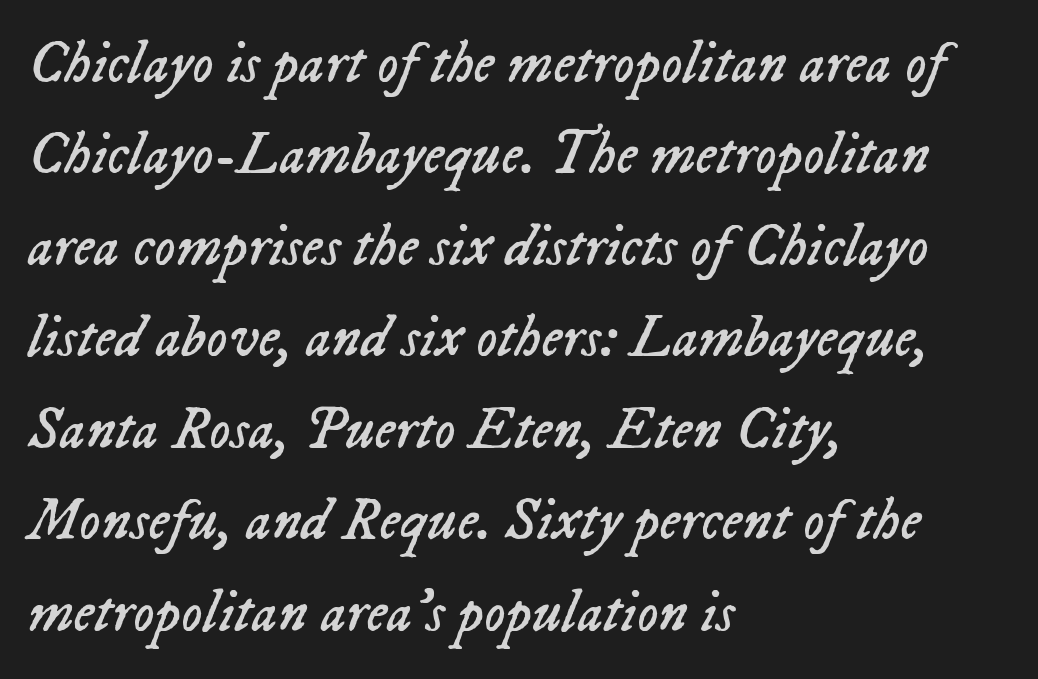
Q: Is the text bold? A: No.
Q: Is the text italic (slanted)? A: Yes, it leans right by about 23 degrees.
Q: Is the text underlined? A: No.
Q: How is the paragraph aligned? A: Left-aligned.
Q: Is the spacing between letters normal or unusually wide? A: Normal.
Q: Is the spacing between lines tight, normal or loose? A: Normal.
Q: Width (condensed, normal, or wide)? A: Normal.
Q: Stroke contrast? A: Low.
Q: x-height? A: Medium.
Q: Monospaced? A: No.
